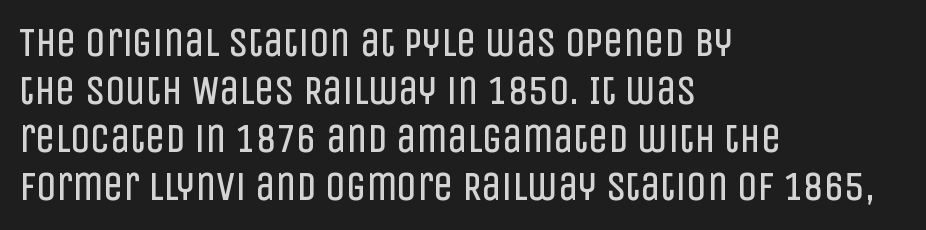
{"serif": "no", "italic": "no", "bold": "no", "weight": "regular", "width": "condensed", "stroke_contrast": "low", "x_height": "large", "monospaced": "no", "underline": "no", "align": "left", "line_spacing_ratio": 1.2, "letter_spacing": "normal", "letter_spacing_em": 0.0, "glyph_px": 40}
